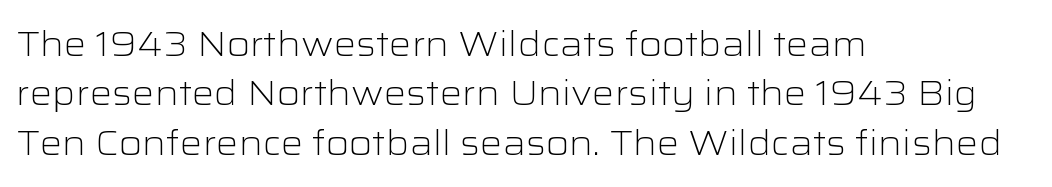
The image shows 35 px light, wide sans-serif type, upright; set left-aligned, normal line spacing (1.41x), normal letter spacing, not underlined; low stroke contrast and a medium x-height.
